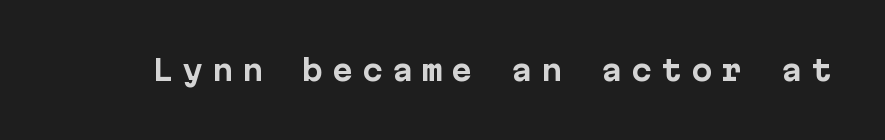
Q: Is the text bold? A: Yes.
Q: Is the text italic (slanted)? A: No, it is upright.
Q: Is the typeface a serif or a sans-serif typeface? A: Sans-serif.
Q: Is the text underlined? A: No.
Q: Is the spacing between letters normal or unusually wide? A: Unusually wide.
Q: Width (condensed, normal, or wide)? A: Normal.
Q: Stroke contrast? A: Low.
Q: x-height? A: Medium.
